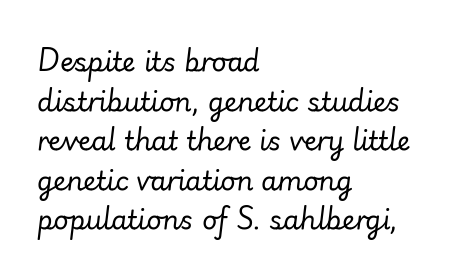
Q: Is the text bold? A: No.
Q: Is the text italic (slanted)? A: Yes, it leans right by about 7 degrees.
Q: Is the text underlined? A: No.
Q: How is the paragraph aligned? A: Left-aligned.
Q: Is the spacing between letters normal or unusually wide? A: Normal.
Q: Is the spacing between lines tight, normal or loose? A: Normal.
